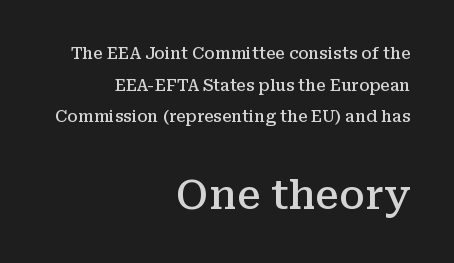
The image shows 40 px semibold serif type, upright; set right-aligned, loose line spacing (1.97x), normal letter spacing, not underlined; the second (bottom) block is 2.5x larger; medium stroke contrast and a medium x-height.
